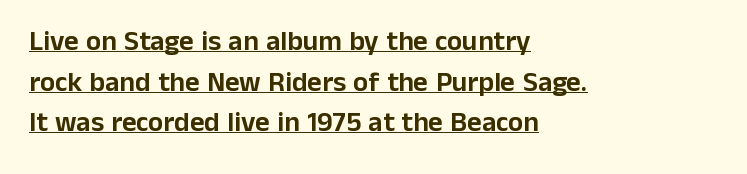
All the whitespace from short lines collects on the right. Glance below the letters and you will spot a drawn line. The lines sit at an ordinary, default distance from one another. Ascenders rise straight up at ninety degrees. These lines keep a tight, regular rhythm from letter to letter.
